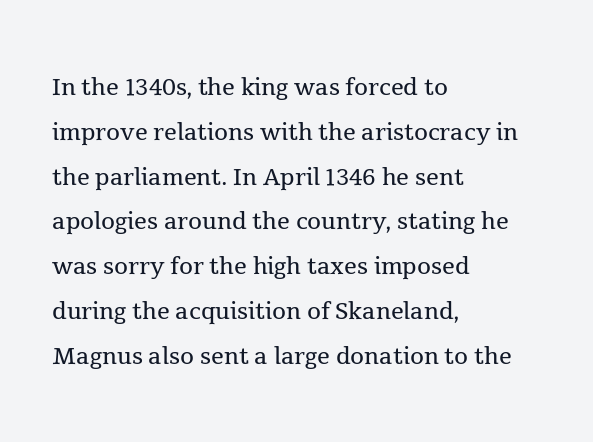
Italic? Not at all — the glyphs are vertical. You can tell from the footed stems that serif type was used. Descenders hang freely into open space. Stem width sits at or under what a default text font uses.
